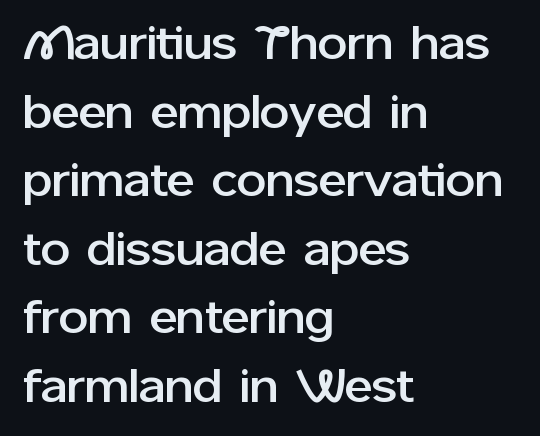
{"serif": "no", "italic": "no", "width": "normal", "stroke_contrast": "low", "x_height": "medium", "monospaced": "no", "underline": "no", "align": "left", "line_spacing": "normal", "line_spacing_ratio": 1.46, "letter_spacing": "normal", "letter_spacing_em": 0.0, "glyph_px": 47}
